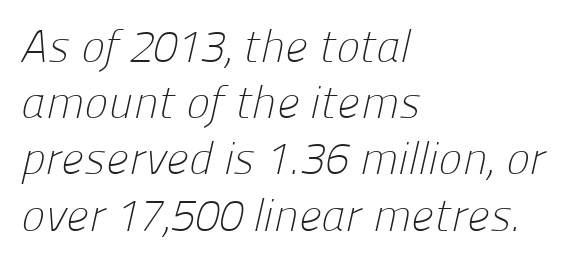
The image shows 45 px light sans-serif type; set left-aligned, normal line spacing (1.25x), normal letter spacing, not underlined; low stroke contrast and a medium x-height.
